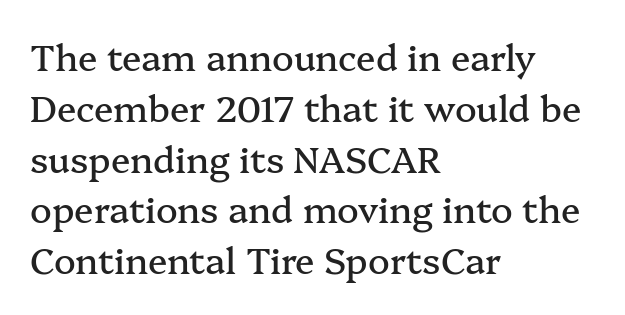
The horizontal fit of the characters is conventional and even. Does the leading feel generous? No, just average. Think of a printed novel: that variable character pitch is what you see here. The gap between lines stays unmarked. The rendering anchors every line to the left-hand side. If you drew a line through each stem, it would be perfectly vertical.
